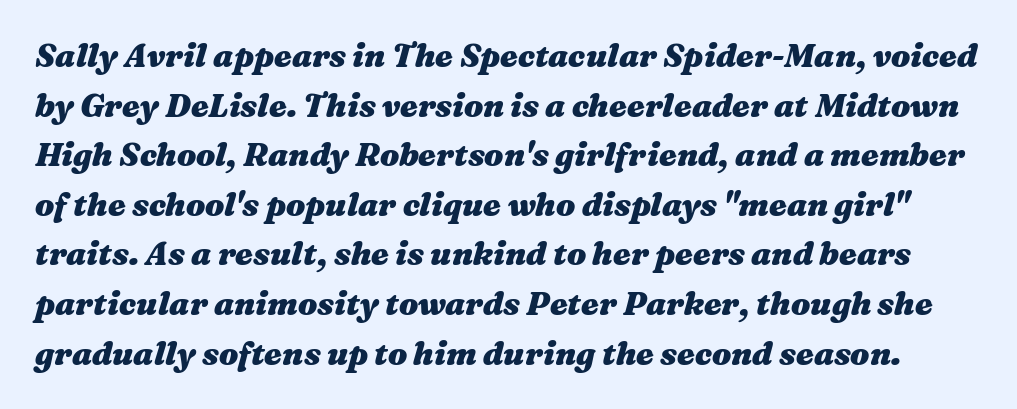
{"italic": "yes", "lean": "right", "slant_degrees": 16, "bold": "yes", "weight": "heavy", "width": "wide", "stroke_contrast": "medium", "x_height": "medium", "monospaced": "no", "underline": "no", "line_spacing": "normal", "line_spacing_ratio": 1.55, "letter_spacing": "normal", "letter_spacing_em": 0.0, "glyph_px": 32}
